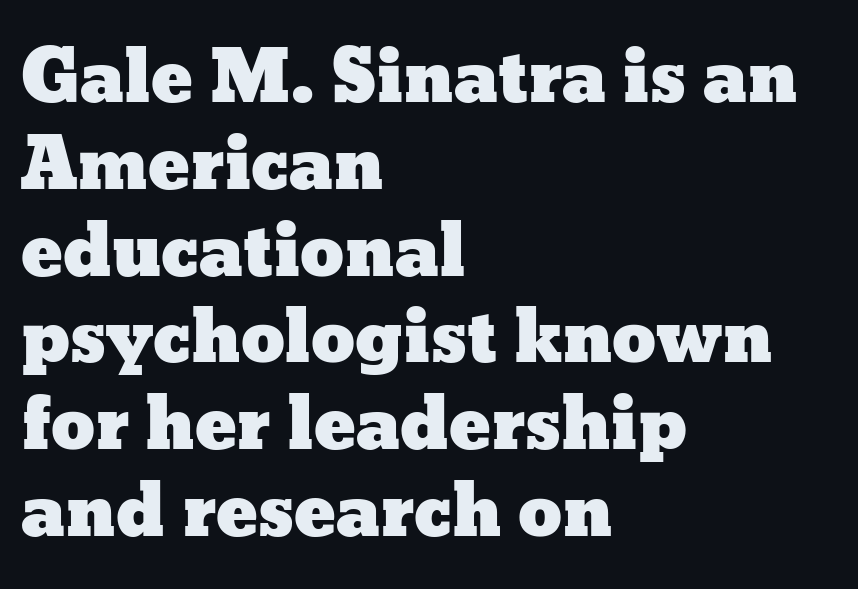
The image shows 70 px wide type, upright; set left-aligned, line spacing 1.24x, normal letter spacing, not underlined; low stroke contrast and a medium x-height.
